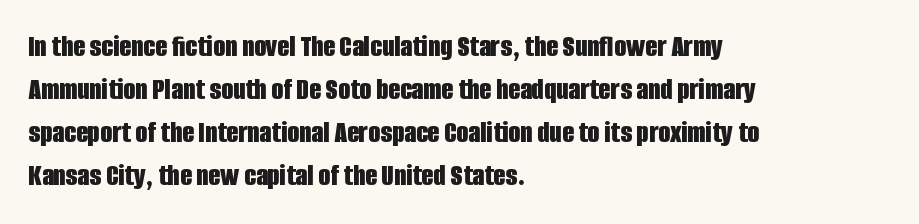
The image shows 31 px bold, condensed sans-serif type, upright; set left-aligned, normal line spacing (1.39x), normal letter spacing, not underlined; low stroke contrast and a large x-height.
